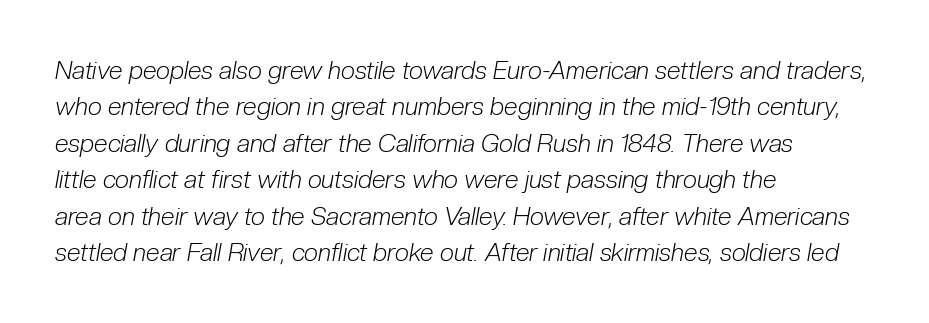
Horizontal alignment here is leftward, the default for most running prose. The specimen omits any rule beneath the text block's lines. This sample uses plain, unmodified letter spacing. This reads as an unemphasized weight, regular at the heaviest. A typesetter would call this leading conventional body-copy spacing. The text carries the slant typical of an italic or oblique font.
